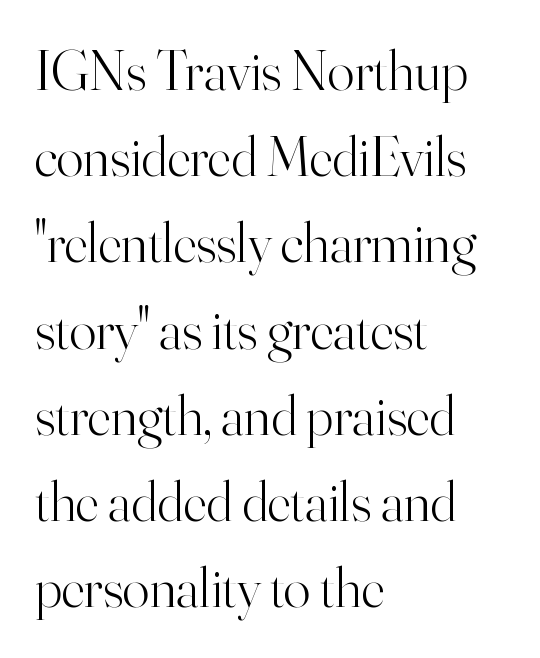
{"serif": "yes", "italic": "no", "bold": "no", "weight": "light", "width": "normal", "stroke_contrast": "high", "x_height": "small", "monospaced": "no", "underline": "no", "align": "left", "line_spacing": "normal", "line_spacing_ratio": 1.54, "letter_spacing": "normal", "letter_spacing_em": 0.0, "glyph_px": 56}
